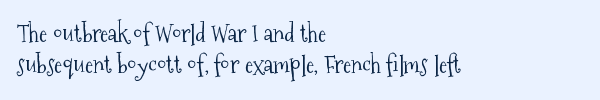
{"italic": "no", "bold": "no", "underline": "no", "align": "left", "line_spacing": "normal", "line_spacing_ratio": 1.3, "letter_spacing": "normal", "letter_spacing_em": 0.0, "glyph_px": 24}
